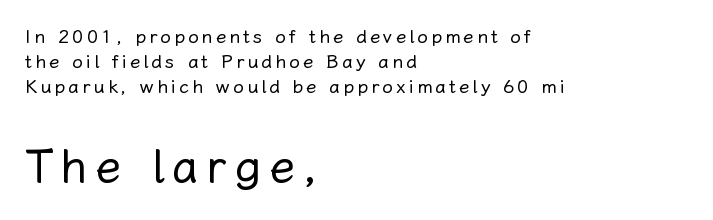
Rows of type keep a routine distance in the vertical direction. Stroke thickness stays within the range of a standard reading face or lighter. Tall strokes in this sample are plumb rather than angled. Check the space under the baseline: it is left empty.
